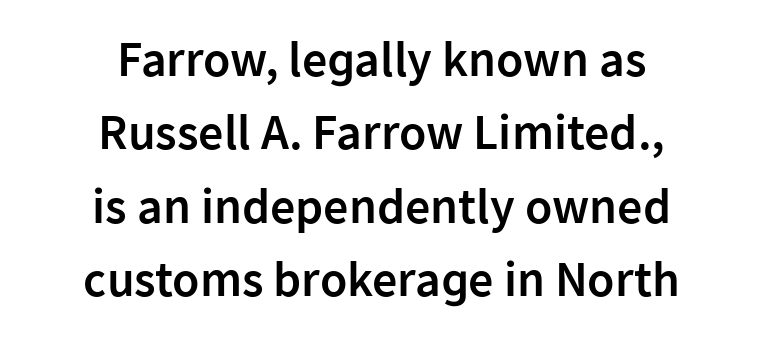
{"serif": "no", "italic": "no", "bold": "semi", "weight": "semibold", "width": "normal", "stroke_contrast": "low", "x_height": "medium", "monospaced": "no", "underline": "no", "align": "center", "line_spacing": "normal", "line_spacing_ratio": 1.47, "letter_spacing": "normal", "letter_spacing_em": 0.0, "glyph_px": 50}
